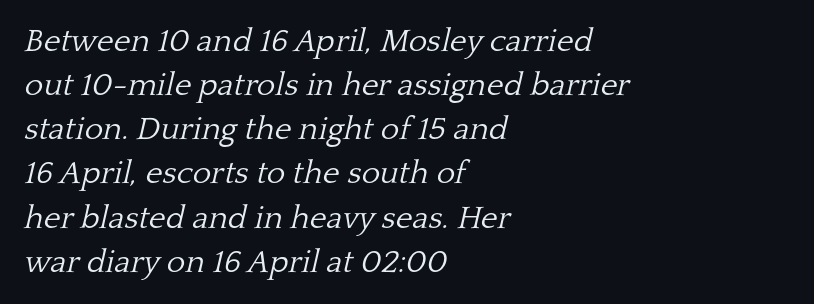
{"serif": "yes", "italic": "yes", "lean": "right", "slant_degrees": 13, "bold": "no", "weight": "light", "width": "normal", "stroke_contrast": "low", "x_height": "medium", "monospaced": "no", "underline": "no", "align": "left", "line_spacing": "normal", "line_spacing_ratio": 1.38, "letter_spacing": "normal", "letter_spacing_em": 0.0, "glyph_px": 32}
